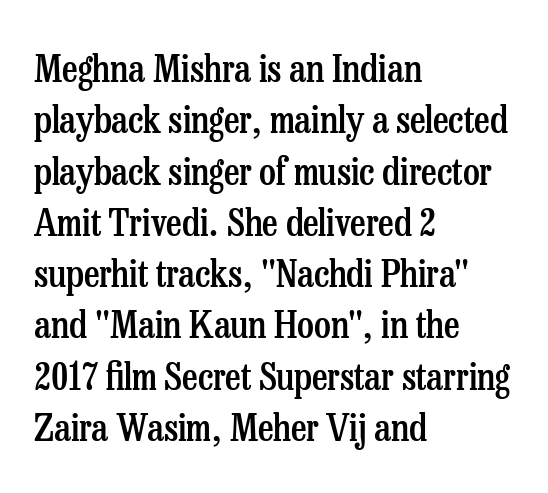
Q: Is the text bold? A: Semi-bold.
Q: Is the text italic (slanted)? A: No, it is upright.
Q: Is the typeface a serif or a sans-serif typeface? A: Serif.
Q: Is the text underlined? A: No.
Q: How is the paragraph aligned? A: Left-aligned.
Q: Is the spacing between letters normal or unusually wide? A: Normal.
Q: Is the spacing between lines tight, normal or loose? A: Normal.
Q: Width (condensed, normal, or wide)? A: Condensed.
Q: Stroke contrast? A: Low.
Q: x-height? A: Medium.
Q: Monospaced? A: No.
